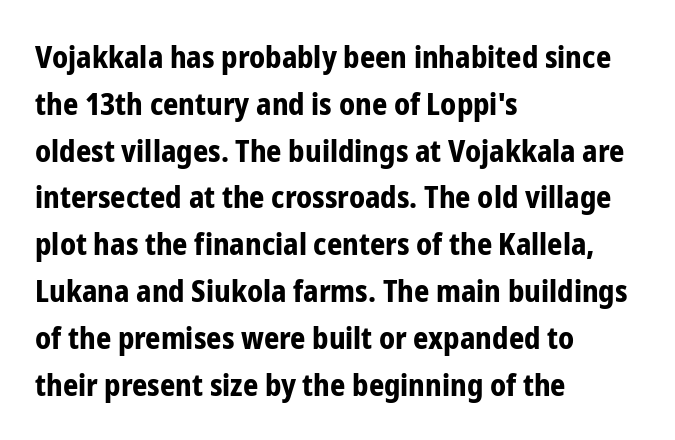
{"serif": "no", "italic": "no", "bold": "yes", "weight": "bold", "width": "condensed", "stroke_contrast": "low", "x_height": "medium", "monospaced": "no", "underline": "no", "align": "left", "line_spacing": "normal", "line_spacing_ratio": 1.56, "letter_spacing": "normal", "letter_spacing_em": 0.0, "glyph_px": 30}
